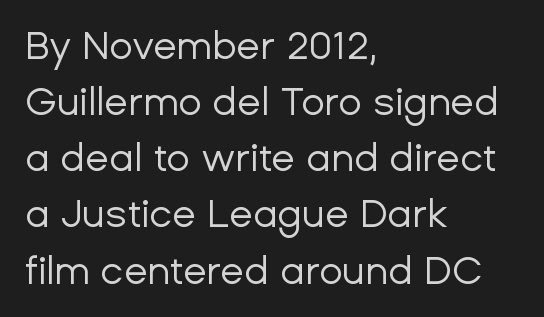
The image shows 39 px regular-weight sans-serif type, upright; set left-aligned, normal line spacing (1.44x), normal letter spacing, not underlined; low stroke contrast and a medium x-height.
